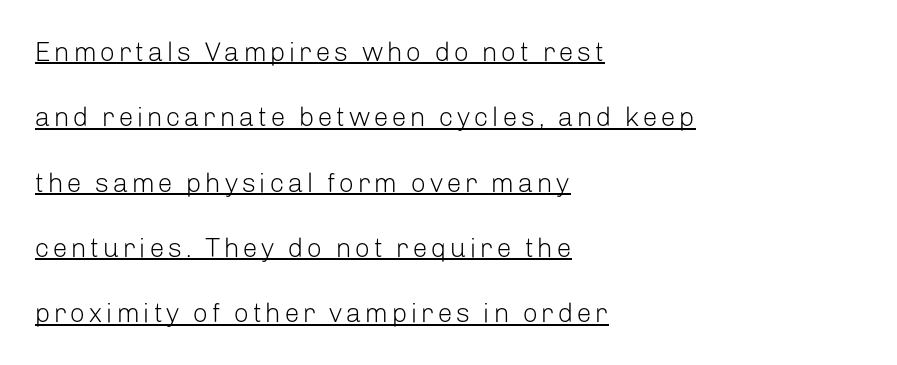
Q: Is the text bold? A: No.
Q: Is the text italic (slanted)? A: No, it is upright.
Q: Is the text underlined? A: Yes.
Q: How is the paragraph aligned? A: Left-aligned.
Q: Is the spacing between lines tight, normal or loose? A: Loose.
